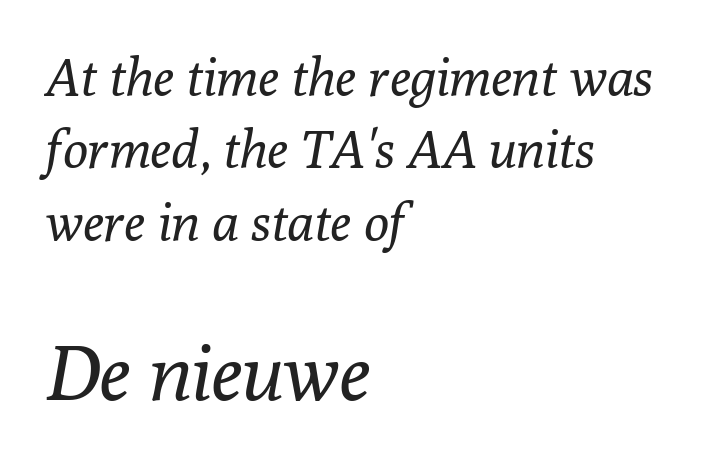
Check where the strokes stop: tiny serifs finish them off. When letters slant like this, we call the style italic. Any mark beneath the type? The region is blank. The line-height multiplier appears to be the usual default.
